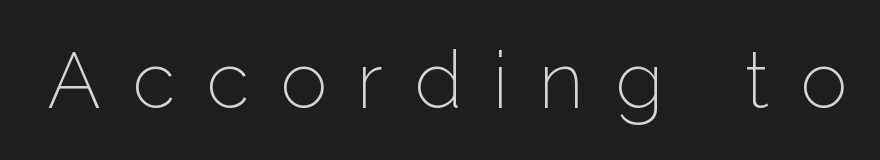
{"serif": "no", "italic": "no", "bold": "no", "weight": "thin", "width": "normal", "stroke_contrast": "low", "x_height": "medium", "monospaced": "no", "underline": "no", "letter_spacing": "wide", "letter_spacing_em": 0.39, "glyph_px": 79}
